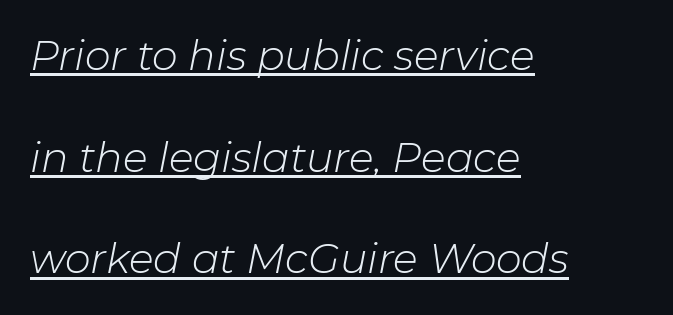
The image shows 41 px light type, italic (leaning right); set left-aligned, loose line spacing (2.48x), normal letter spacing, underlined; low stroke contrast and a medium x-height.
